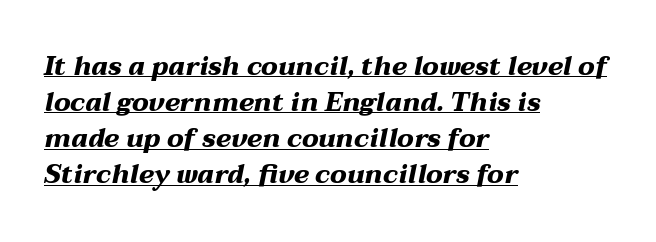
The image shows 26 px bold type, italic (leaning right); set left-aligned, normal line spacing (1.39x), normal letter spacing, underlined.
